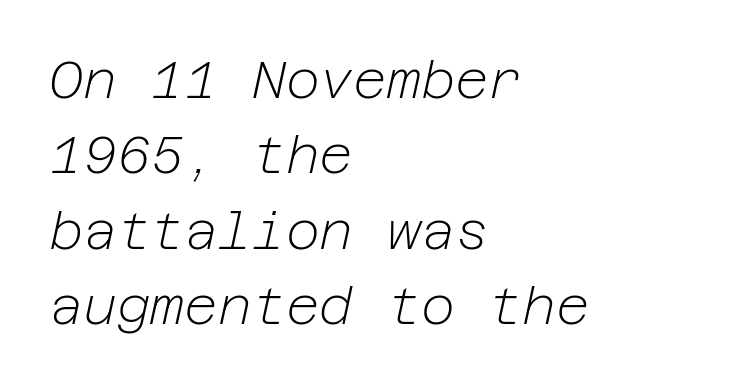
Q: Is the text bold? A: No.
Q: Is the text italic (slanted)? A: Yes, it leans right by about 12 degrees.
Q: Is the text underlined? A: No.
Q: How is the paragraph aligned? A: Left-aligned.
Q: Is the spacing between letters normal or unusually wide? A: Normal.
Q: Is the spacing between lines tight, normal or loose? A: Normal.
Q: Width (condensed, normal, or wide)? A: Normal.
Q: Stroke contrast? A: Low.
Q: x-height? A: Medium.
